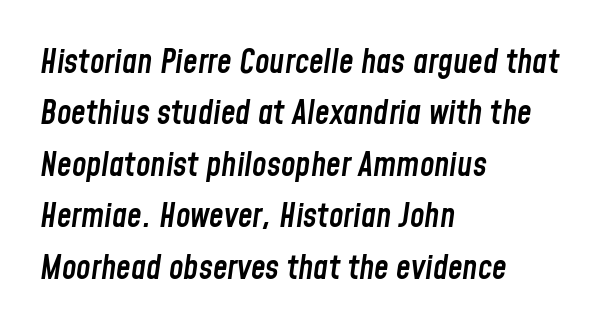
Q: Is the text bold? A: Semi-bold.
Q: Is the text italic (slanted)? A: Yes, it leans right by about 8 degrees.
Q: Is the text underlined? A: No.
Q: How is the paragraph aligned? A: Left-aligned.
Q: Is the spacing between letters normal or unusually wide? A: Normal.
Q: Is the spacing between lines tight, normal or loose? A: Normal.
Q: Width (condensed, normal, or wide)? A: Condensed.
Q: Stroke contrast? A: Low.
Q: x-height? A: Medium.
Q: Monospaced? A: No.
